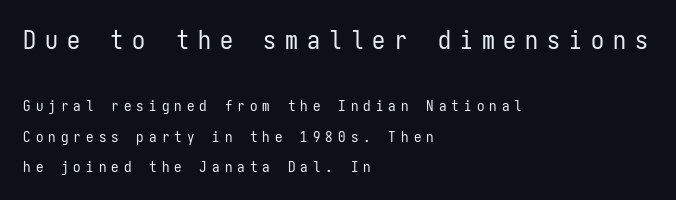
Q: Is the text bold? A: No.
Q: Is the text italic (slanted)? A: No, it is upright.
Q: Is the text underlined? A: No.
Q: How is the paragraph aligned? A: Left-aligned.
Q: Is the spacing between letters normal or unusually wide? A: Unusually wide.
Q: Is the spacing between lines tight, normal or loose? A: Loose.
Q: Which block of text is set in a larger size, the first (top) or the second (bottom)? A: The first (top) one.
